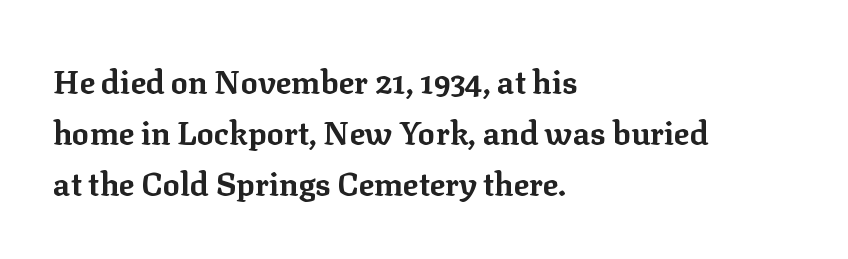
{"serif": "yes", "italic": "no", "bold": "yes", "weight": "bold", "width": "normal", "stroke_contrast": "low", "x_height": "medium", "monospaced": "no", "underline": "no", "align": "left", "line_spacing": "normal", "line_spacing_ratio": 1.59, "letter_spacing": "normal", "letter_spacing_em": 0.0, "glyph_px": 32}
